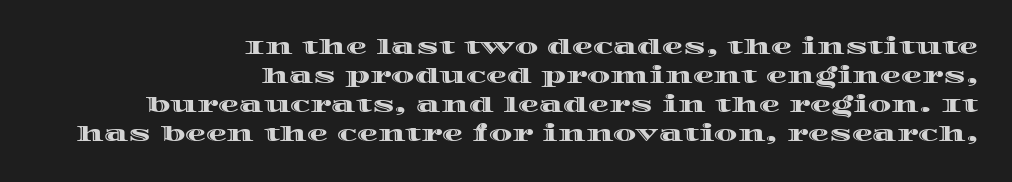
Interline gaps are of average width in this sample. This is the regular roman posture of the typeface. The setting favours the right margin, as signatures and pull-quotes sometimes do. Nobody drew a line under any word here.
